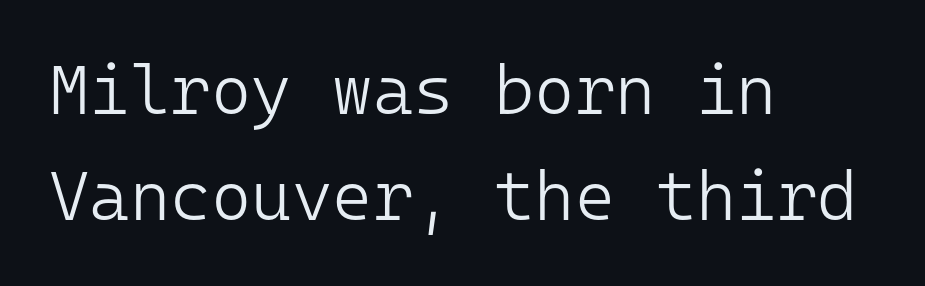
{"serif": "no", "italic": "no", "bold": "no", "weight": "light", "width": "normal", "stroke_contrast": "low", "x_height": "medium", "monospaced": "yes", "underline": "no", "align": "left", "line_spacing": "normal", "line_spacing_ratio": 1.53, "letter_spacing": "normal", "letter_spacing_em": 0.0, "glyph_px": 69}
